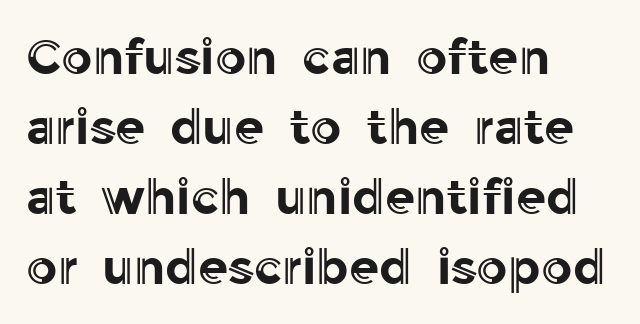
Notice how the passage keeps a crisp vertical edge on the left only. The face used here is proportionally spaced, like ordinary book or web type. The area under the type is left untouched. Standard letterfit; no display-style spreading of the glyphs. What's the leading like? Ordinary, nothing unusual. Does the lettering tilt? It doesn't — this is upright.
